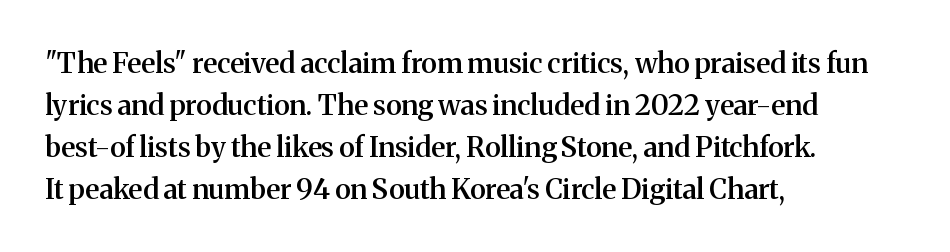
If you drew a line through each stem, it would be perfectly vertical. Horizontally, the lines are justified to the leading edge only. Honestly, the letter spacing is just normal — you wouldn't notice it. The typeface chosen for these lines features serifs. The vertical gap from one line to the next is medium.
